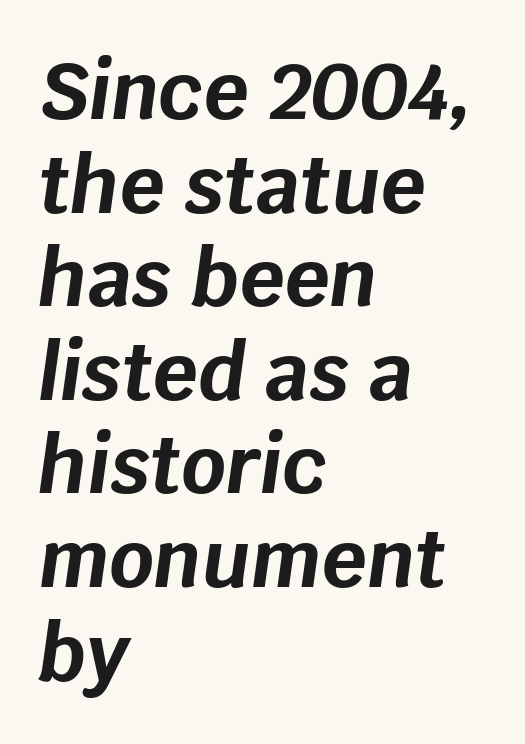
The image shows 78 px bold type, italic (leaning right); set left-aligned, line spacing 1.2x, normal letter spacing, not underlined; low stroke contrast and a large x-height.
